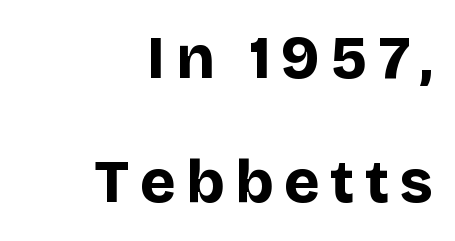
The image shows 60 px bold sans-serif type, upright; set right-aligned, loose line spacing (2.06x), not underlined; low stroke contrast and a large x-height.
